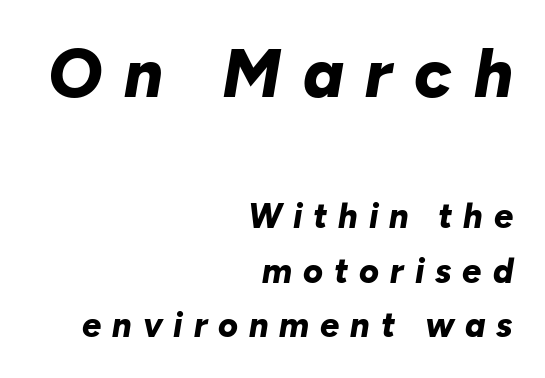
{"italic": "yes", "lean": "right", "slant_degrees": 10, "bold": "yes", "weight": "bold", "width": "normal", "stroke_contrast": "low", "x_height": "medium", "monospaced": "no", "underline": "no", "align": "right", "line_spacing": "normal", "line_spacing_ratio": 1.6, "letter_spacing": "wide", "letter_spacing_em": 0.32, "larger_block": "first", "size_ratio": 2.0, "glyph_px": 68}
